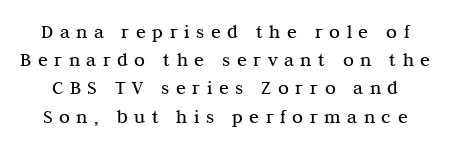
Q: Is the text bold? A: No.
Q: Is the text italic (slanted)? A: No, it is upright.
Q: Is the text underlined? A: No.
Q: Is the spacing between letters normal or unusually wide? A: Unusually wide.
Q: Is the spacing between lines tight, normal or loose? A: Normal.
